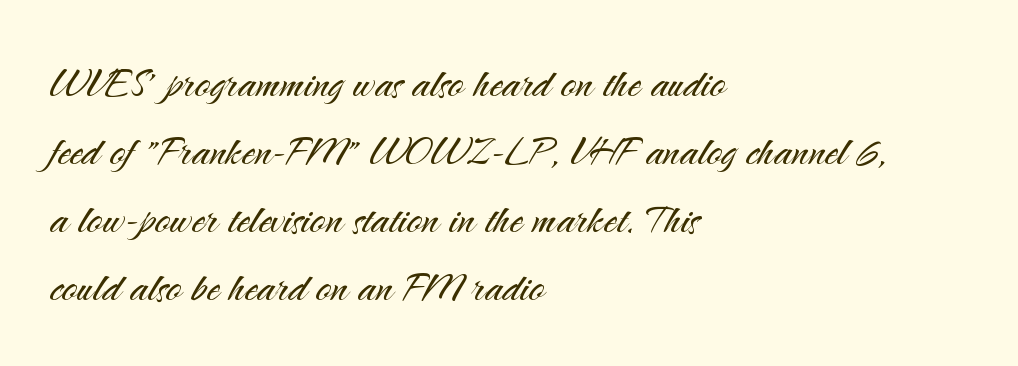
The image shows 52 px light sans-serif type; set left-aligned, normal line spacing (1.31x), normal letter spacing, not underlined; medium stroke contrast and a small x-height.
